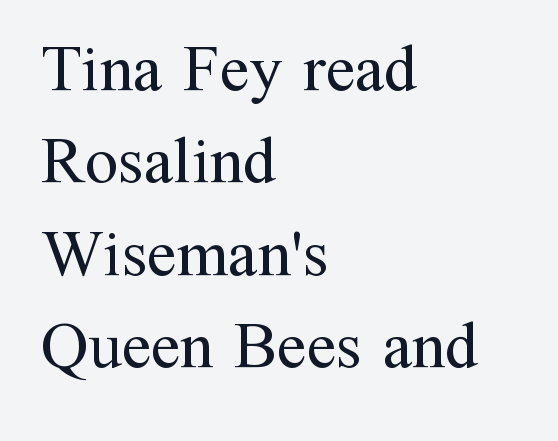
Q: Is the text bold? A: No.
Q: Is the text italic (slanted)? A: No, it is upright.
Q: Is the typeface a serif or a sans-serif typeface? A: Serif.
Q: Is the text underlined? A: No.
Q: How is the paragraph aligned? A: Left-aligned.
Q: Is the spacing between letters normal or unusually wide? A: Normal.
Q: Is the spacing between lines tight, normal or loose? A: Normal.
Q: Width (condensed, normal, or wide)? A: Normal.
Q: Stroke contrast? A: Medium.
Q: x-height? A: Medium.
Q: Monospaced? A: No.
